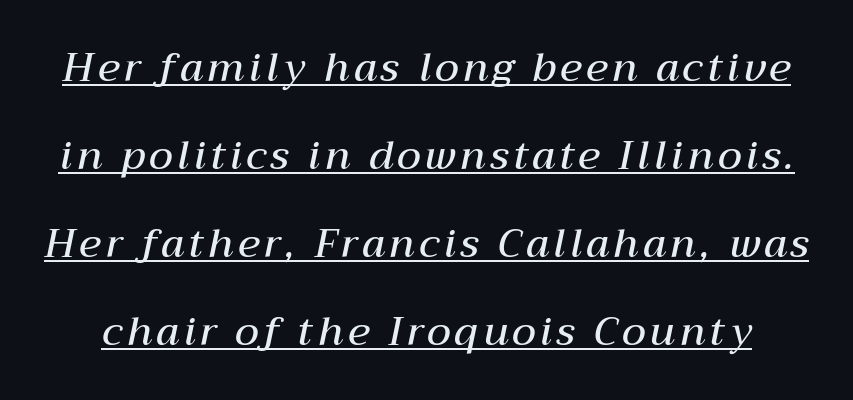
The image shows 40 px semibold type, italic (leaning right); set loose line spacing (2.2x), underlined; medium stroke contrast and a medium x-height.
